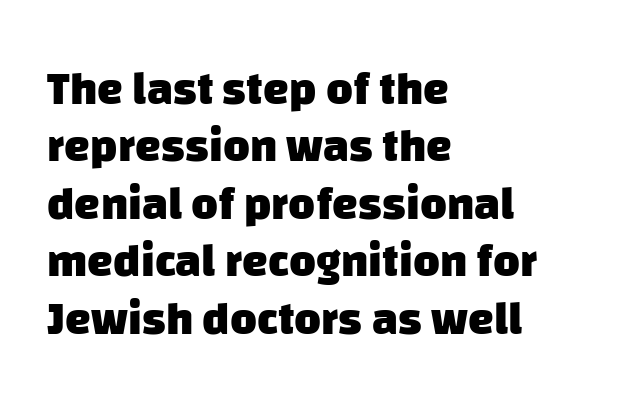
The passage shown is typed in a proportional face where columns would drift. There is no visible air inserted between adjacent glyphs. I'd describe the lettering as bold — thick and assertive. Regular leading.
